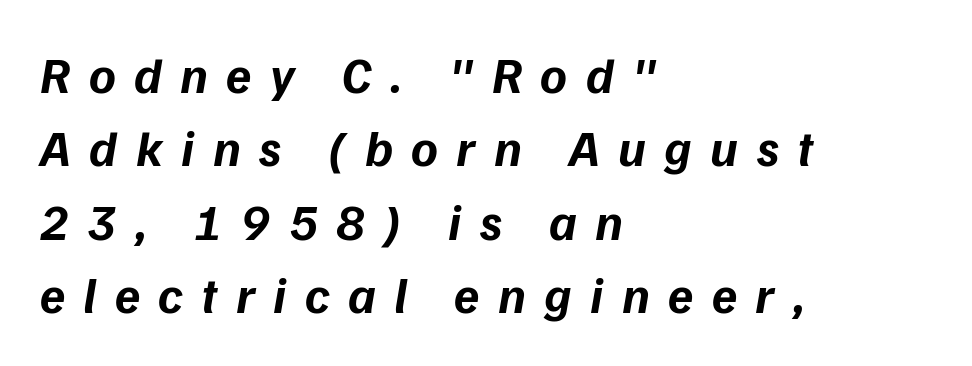
Plain, unruled lines of type. Does extra space separate the letters? Yes, quite a lot of it. Looks like regular typesetting: each glyph gets only the width it needs. Pretty heavy lettering here — definitely bold. Regular leading.
